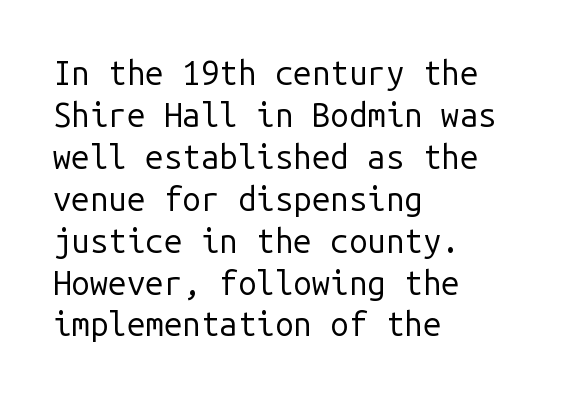
The string is rendered with underlining switched off. Horizontal alignment here is leftward, the default for most running prose. No italicization has been applied; the sample stays upright. No extra tracking has been applied to these lines. To sum up the face: it is a sans, with no serifs.
